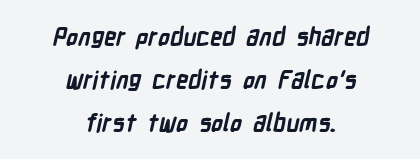
{"bold": "yes", "underline": "no", "align": "center", "line_spacing_ratio": 1.79, "letter_spacing": "normal", "letter_spacing_em": 0.0, "glyph_px": 24}
